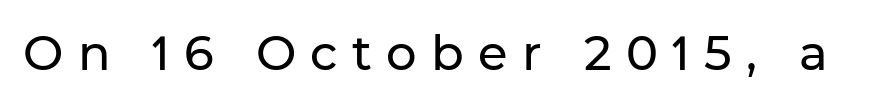
Type style note: lacks serifs. The passage shown is not underscored anywhere. The font's upright variant was chosen for this text. Letter spacing: wide. Each letter keeps its own natural width here, so spacing adapts to shape.
